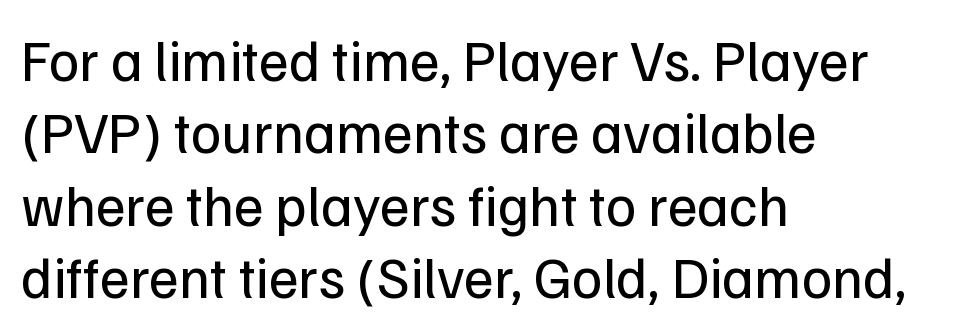
Q: Is the text bold? A: No.
Q: Is the text italic (slanted)? A: No, it is upright.
Q: Is the typeface a serif or a sans-serif typeface? A: Sans-serif.
Q: Is the text underlined? A: No.
Q: How is the paragraph aligned? A: Left-aligned.
Q: Is the spacing between letters normal or unusually wide? A: Normal.
Q: Is the spacing between lines tight, normal or loose? A: Normal.
Q: Width (condensed, normal, or wide)? A: Normal.
Q: Stroke contrast? A: Low.
Q: x-height? A: Medium.
Q: Monospaced? A: No.
